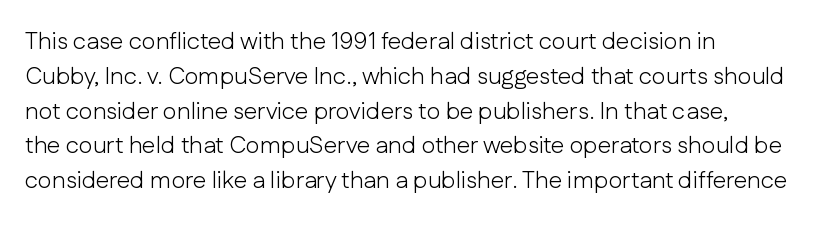
Q: Is the text bold? A: No.
Q: Is the text italic (slanted)? A: No, it is upright.
Q: Is the text underlined? A: No.
Q: How is the paragraph aligned? A: Left-aligned.
Q: Is the spacing between letters normal or unusually wide? A: Normal.
Q: Is the spacing between lines tight, normal or loose? A: Normal.
